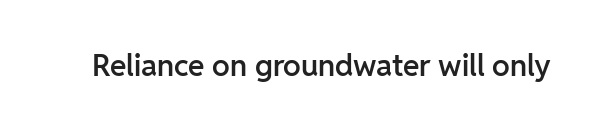
{"serif": "no", "italic": "no", "bold": "semi", "weight": "semibold", "width": "normal", "stroke_contrast": "low", "x_height": "medium", "monospaced": "no", "underline": "no", "letter_spacing": "normal", "letter_spacing_em": 0.0, "glyph_px": 30}
